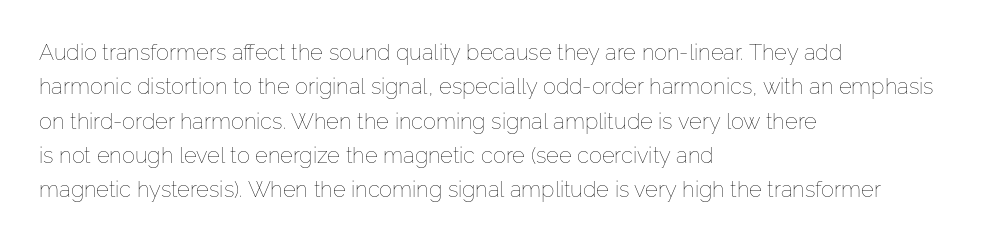
{"italic": "no", "bold": "no", "underline": "no", "align": "left", "line_spacing": "normal", "line_spacing_ratio": 1.56, "letter_spacing": "normal", "letter_spacing_em": 0.0, "glyph_px": 22}
